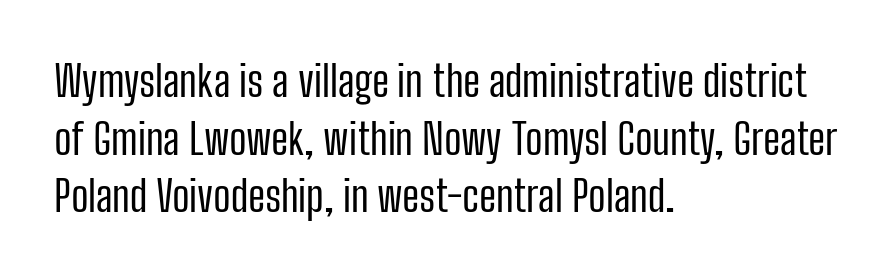
Q: Is the text bold? A: No.
Q: Is the text italic (slanted)? A: No, it is upright.
Q: Is the typeface a serif or a sans-serif typeface? A: Sans-serif.
Q: Is the text underlined? A: No.
Q: How is the paragraph aligned? A: Left-aligned.
Q: Is the spacing between letters normal or unusually wide? A: Normal.
Q: Is the spacing between lines tight, normal or loose? A: Normal.
Q: Width (condensed, normal, or wide)? A: Condensed.
Q: Stroke contrast? A: Low.
Q: x-height? A: Medium.
Q: Monospaced? A: No.
